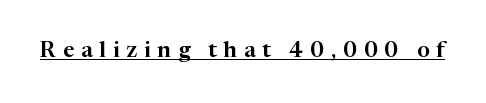
Display-style spreading of the glyphs; the letterfit is very open. Like a heading marked for emphasis, these lines bear an underscore. Ordinary non-slanted type is in use.
